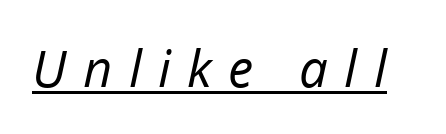
The image shows 51 px regular-weight type, italic (leaning right); set unusually wide letter spacing (+0.32 em), underlined; low stroke contrast and a medium x-height.
